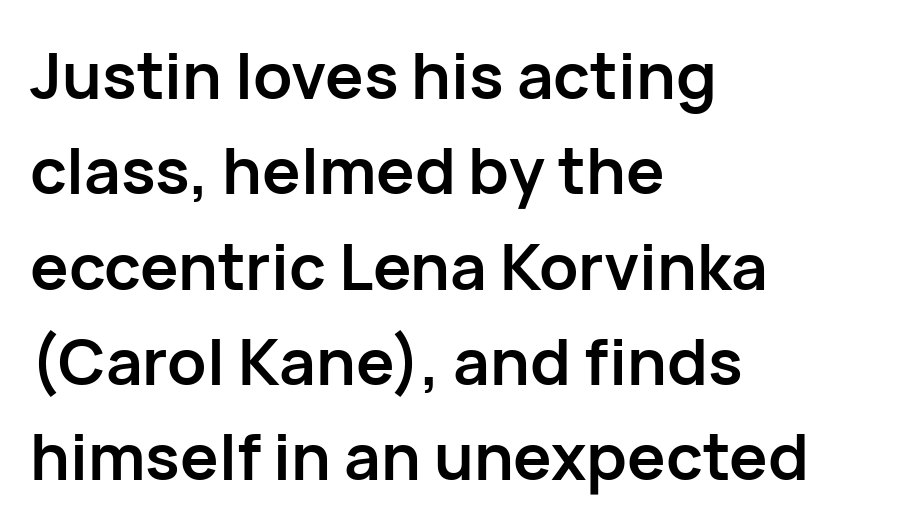
The image shows 64 px semibold sans-serif type, upright; set left-aligned, normal line spacing (1.49x), normal letter spacing, not underlined; low stroke contrast and a medium x-height.
